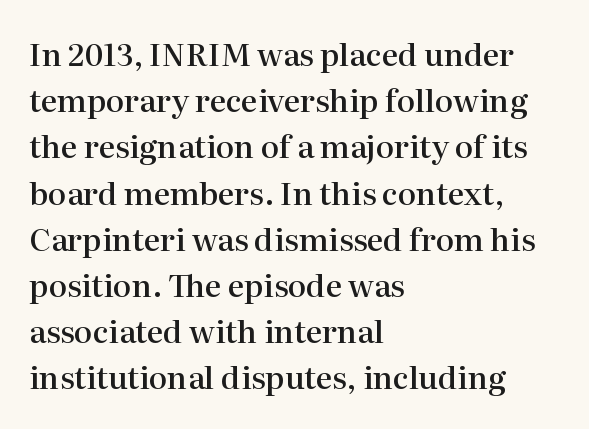
Check under the words: just untouched page. Characters follow at the spacing the type designer built in. Each new line begins a customary step beneath the previous one. Reading down the block, your eye returns to a fixed left position each line.
